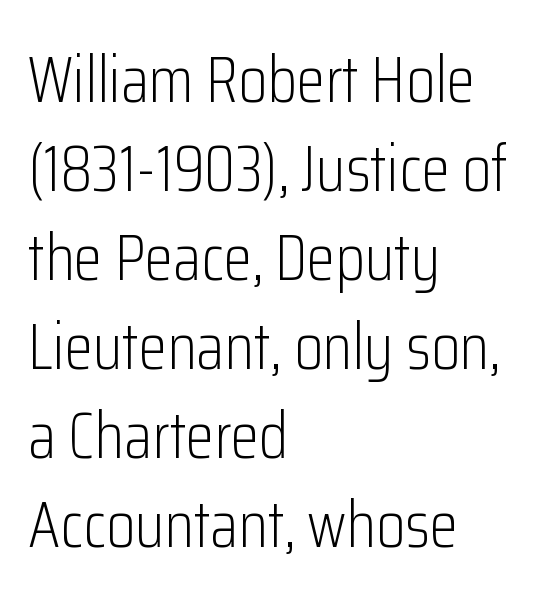
The letters advance in unequal steps, a hallmark of proportional type. The lettering stays uniformly vertical, giving the passage a roman look. The horizontal fit of the characters is conventional and even. Short and long lines alike share a common starting point at left. The type family on display is of the sans-serif kind. Reading down the column, the eye jumps a familiar distance to each next line.
